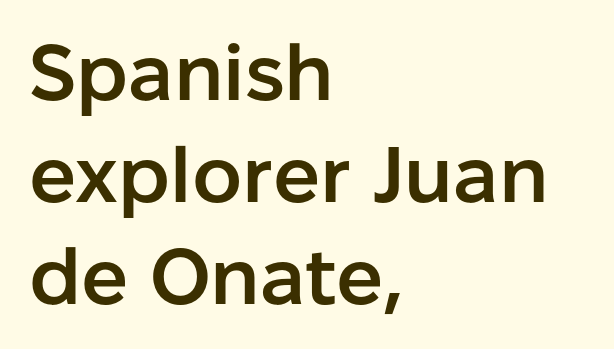
The image shows 78 px semibold sans-serif type, upright; set left-aligned, normal line spacing (1.31x), normal letter spacing, not underlined; low stroke contrast and a medium x-height.
